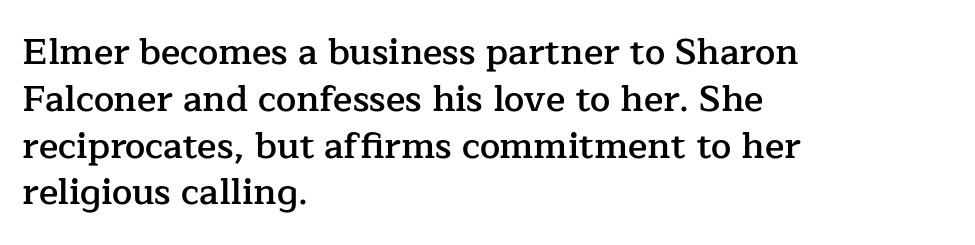
The image shows 36 px semibold serif type, upright; set left-aligned, normal line spacing (1.3x), normal letter spacing, not underlined; low stroke contrast and a medium x-height.
